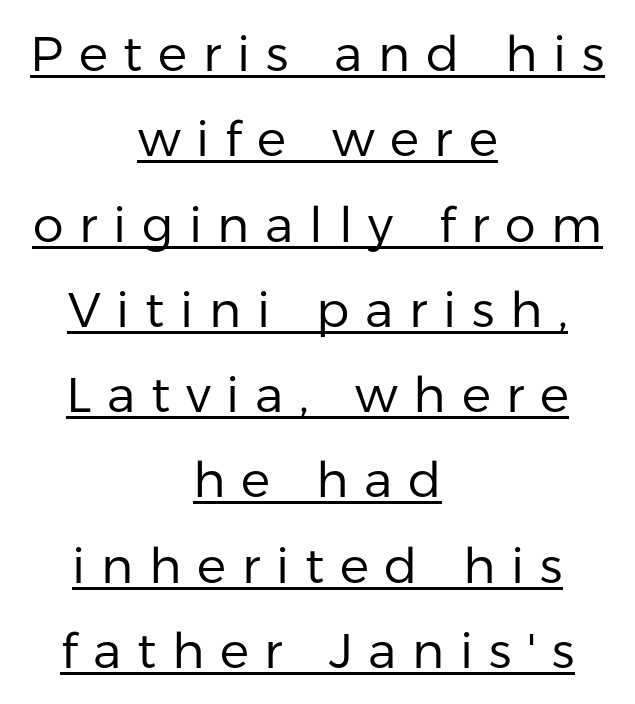
{"serif": "no", "italic": "no", "bold": "no", "weight": "regular", "width": "normal", "stroke_contrast": "low", "x_height": "medium", "monospaced": "no", "underline": "yes", "align": "center", "line_spacing_ratio": 1.74, "letter_spacing": "wide", "letter_spacing_em": 0.32, "glyph_px": 49}
